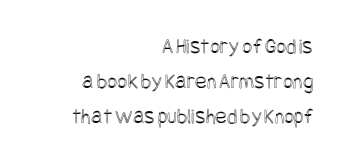
{"italic": "no", "underline": "no", "align": "right", "line_spacing": "normal", "line_spacing_ratio": 1.59, "letter_spacing": "normal", "letter_spacing_em": 0.0, "glyph_px": 22}
